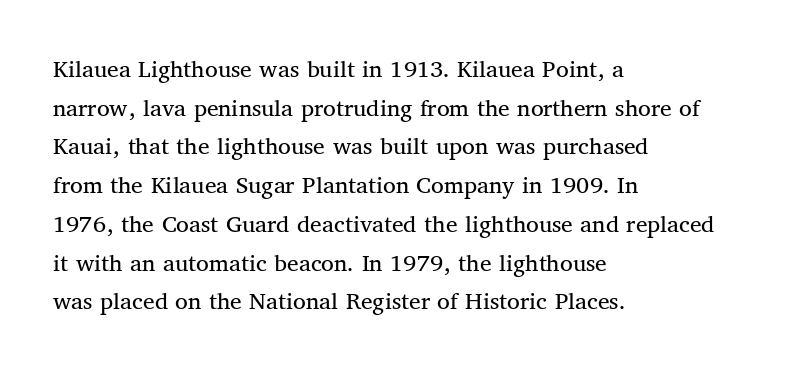
{"italic": "no", "bold": "no", "underline": "no", "align": "left", "line_spacing": "normal", "line_spacing_ratio": 1.49, "letter_spacing": "normal", "letter_spacing_em": 0.0, "glyph_px": 26}
